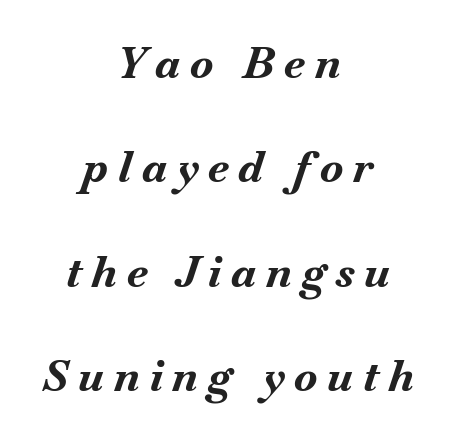
The image shows 43 px bold type, italic (leaning right); set centered, loose line spacing (2.43x), unusually wide letter spacing (+0.23 em), not underlined; medium stroke contrast and a small x-height.
